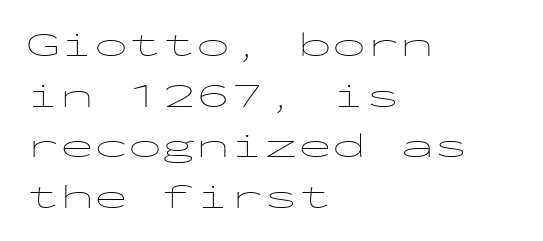
Q: Is the text bold? A: No.
Q: Is the text italic (slanted)? A: No, it is upright.
Q: Is the typeface a serif or a sans-serif typeface? A: Sans-serif.
Q: Is the text underlined? A: No.
Q: How is the paragraph aligned? A: Left-aligned.
Q: Is the spacing between letters normal or unusually wide? A: Normal.
Q: Is the spacing between lines tight, normal or loose? A: Normal.
Q: Width (condensed, normal, or wide)? A: Wide.
Q: Stroke contrast? A: Low.
Q: x-height? A: Medium.
Q: Monospaced? A: Yes.
